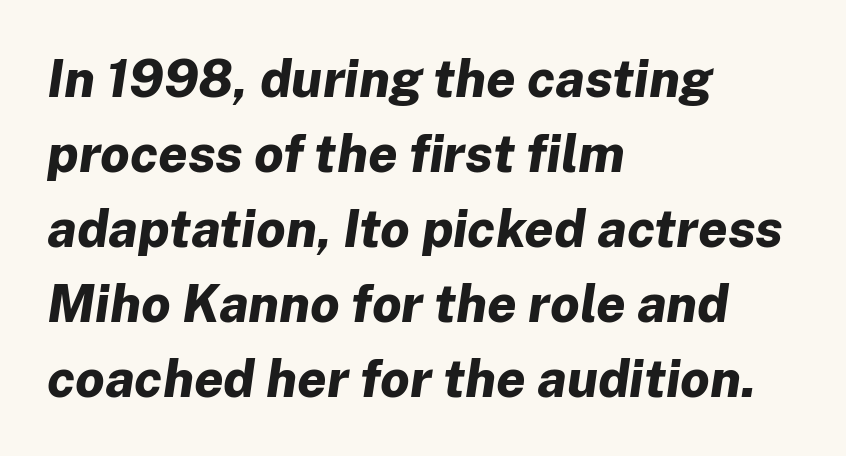
The image shows 52 px bold type, italic (leaning right); set left-aligned, normal line spacing (1.44x), normal letter spacing, not underlined; low stroke contrast and a medium x-height.
